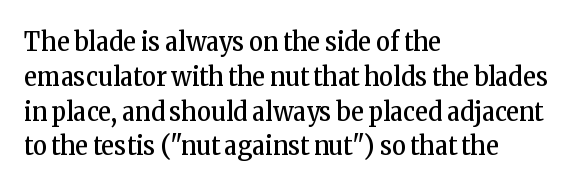
This sample keeps an unexceptional amount of space between lines. Characters remain perfectly vertical along every line. The gap between lines stays unmarked. Is this a heavy cut? Hardly; it is regular or lighter.
